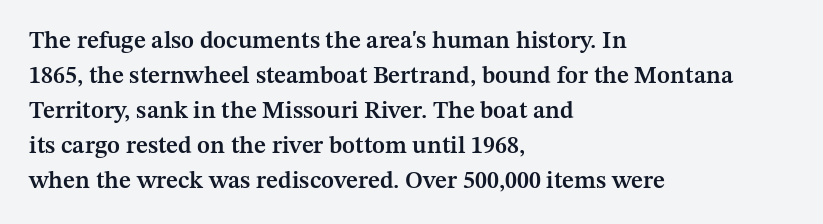
Q: Is the text bold? A: Semi-bold.
Q: Is the text italic (slanted)? A: No, it is upright.
Q: Is the text underlined? A: No.
Q: How is the paragraph aligned? A: Left-aligned.
Q: Is the spacing between letters normal or unusually wide? A: Normal.
Q: Is the spacing between lines tight, normal or loose? A: Normal.
